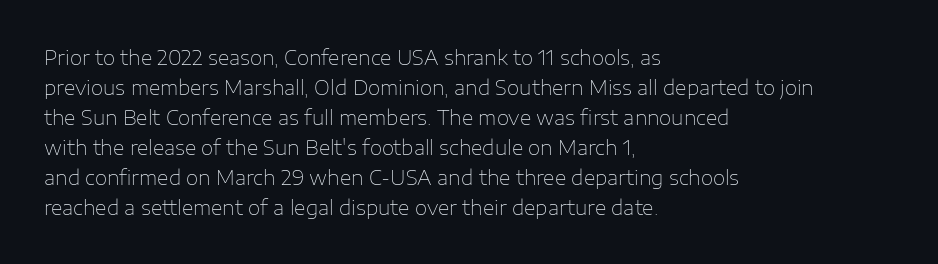
{"italic": "no", "bold": "no", "underline": "no", "align": "left", "line_spacing": "normal", "line_spacing_ratio": 1.5, "letter_spacing": "normal", "letter_spacing_em": 0.0, "glyph_px": 20}
